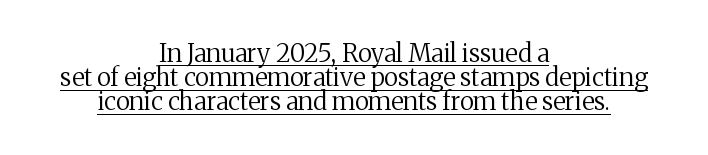
When letters stand straight like this, we call the style roman or upright. Quick note: interline space is minimal. Every word sits above its own underline. The passage shown is not bold in any degree. Is the letter spacing exaggerated? No — it looks like the ordinary default. Where is the straight margin? There isn't one; the lines are centered.
